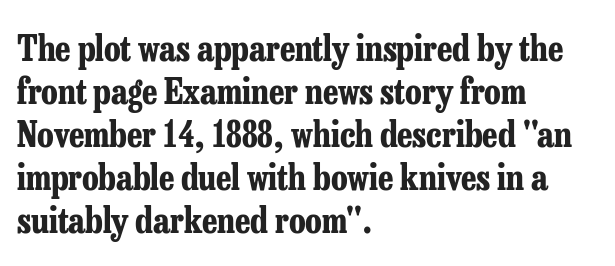
The image shows 35 px bold, condensed serif type, upright; set left-aligned, line spacing 1.23x, normal letter spacing, not underlined; low stroke contrast and a medium x-height.
